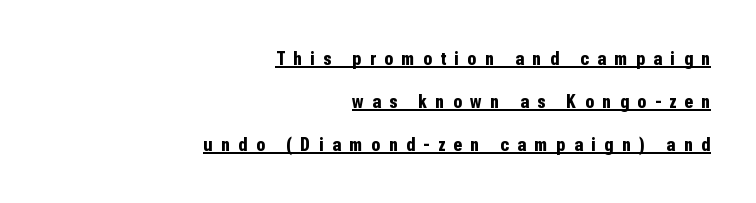
The image shows 20 px bold type, upright; set right-aligned, loose line spacing (2.16x), unusually wide letter spacing (+0.43 em), underlined.
